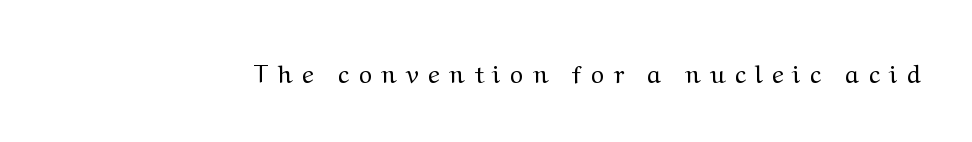
The image shows 25 px text type, upright; set unusually wide letter spacing (+0.42 em), not underlined.
